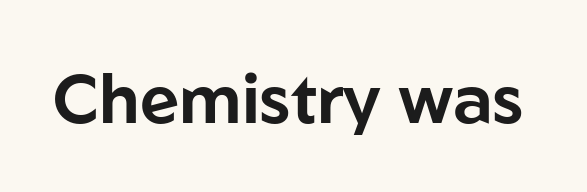
Q: Is the text italic (slanted)? A: No, it is upright.
Q: Is the typeface a serif or a sans-serif typeface? A: Sans-serif.
Q: Is the text underlined? A: No.
Q: Is the spacing between letters normal or unusually wide? A: Normal.
Q: Width (condensed, normal, or wide)? A: Normal.
Q: Stroke contrast? A: Low.
Q: x-height? A: Medium.
Q: Monospaced? A: No.
